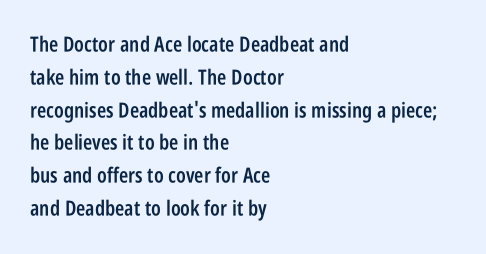
{"italic": "no", "bold": "semi", "underline": "no", "align": "left", "line_spacing": "normal", "line_spacing_ratio": 1.56, "letter_spacing": "normal", "letter_spacing_em": 0.0, "glyph_px": 21}
